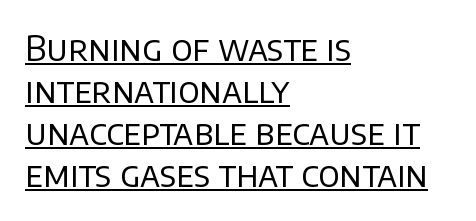
The image shows 34 px regular-weight sans-serif type, upright; set left-aligned, line spacing 1.24x, normal letter spacing, underlined; low stroke contrast and a large x-height.
